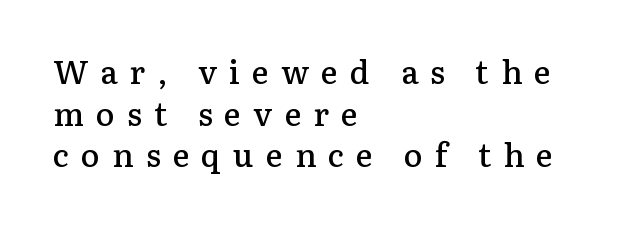
Q: Is the text bold? A: Semi-bold.
Q: Is the text italic (slanted)? A: No, it is upright.
Q: Is the typeface a serif or a sans-serif typeface? A: Serif.
Q: Is the text underlined? A: No.
Q: How is the paragraph aligned? A: Left-aligned.
Q: Is the spacing between letters normal or unusually wide? A: Unusually wide.
Q: Is the spacing between lines tight, normal or loose? A: Normal.
Q: Width (condensed, normal, or wide)? A: Normal.
Q: Stroke contrast? A: Low.
Q: x-height? A: Medium.
Q: Monospaced? A: No.
